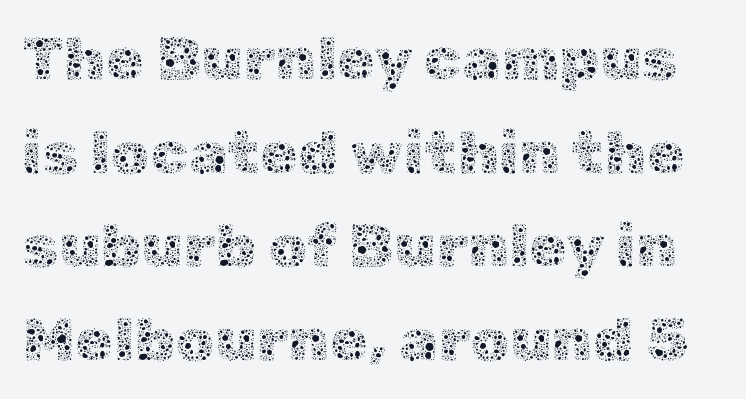
{"italic": "no", "bold": "no", "weight": "thin", "width": "normal", "x_height": "medium", "monospaced": "no", "underline": "no", "line_spacing": "normal", "line_spacing_ratio": 1.51, "letter_spacing": "normal", "letter_spacing_em": 0.0, "glyph_px": 62}
